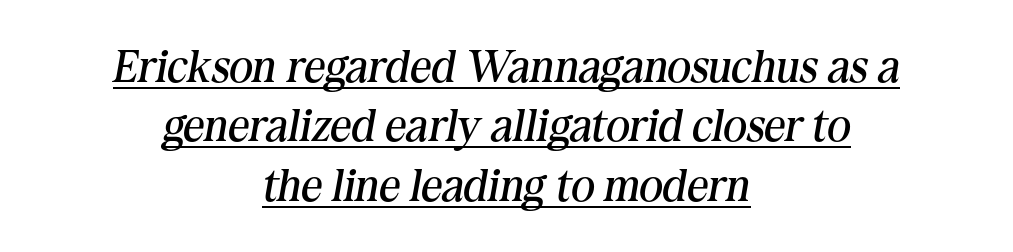
Q: Is the text bold? A: No.
Q: Is the text italic (slanted)? A: Yes, it leans right by about 10 degrees.
Q: Is the typeface a serif or a sans-serif typeface? A: Serif.
Q: Is the text underlined? A: Yes.
Q: How is the paragraph aligned? A: Centered.
Q: Is the spacing between letters normal or unusually wide? A: Normal.
Q: Is the spacing between lines tight, normal or loose? A: Normal.
Q: Width (condensed, normal, or wide)? A: Normal.
Q: Stroke contrast? A: Medium.
Q: x-height? A: Medium.
Q: Monospaced? A: No.
